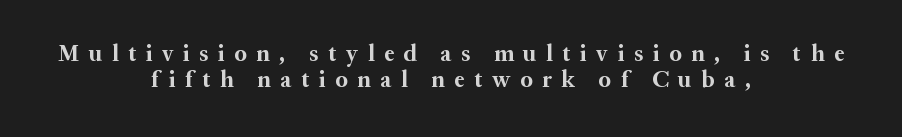
Q: Is the text bold? A: Yes.
Q: Is the text italic (slanted)? A: No, it is upright.
Q: Is the text underlined? A: No.
Q: How is the paragraph aligned? A: Centered.
Q: Is the spacing between letters normal or unusually wide? A: Unusually wide.
Q: Is the spacing between lines tight, normal or loose? A: Tight.
